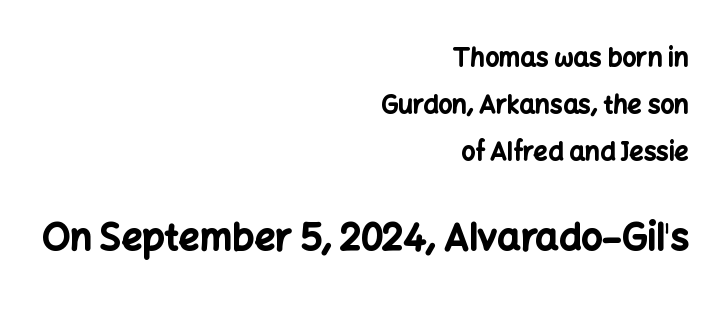
Check the space under the baseline: it is left empty. A student would call this right alignment; a typographer would say flush right, rag left. Is this a fixed-width face? No — the glyphs have proportional, varying widths. The later block is typeset at a bigger size than the earlier block. No extra tracking has been applied to these lines.
